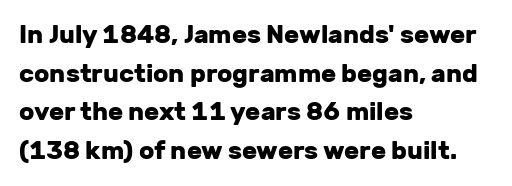
{"italic": "no", "bold": "yes", "underline": "no", "align": "left", "line_spacing": "normal", "line_spacing_ratio": 1.55, "letter_spacing": "normal", "letter_spacing_em": 0.0, "glyph_px": 25}
